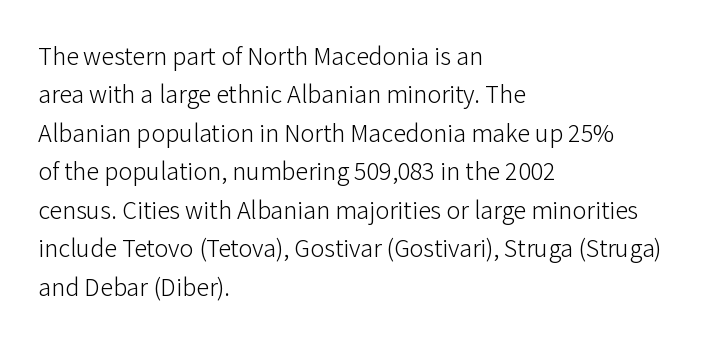
The image shows 26 px text type, upright; set left-aligned, normal line spacing (1.48x), normal letter spacing, not underlined.
